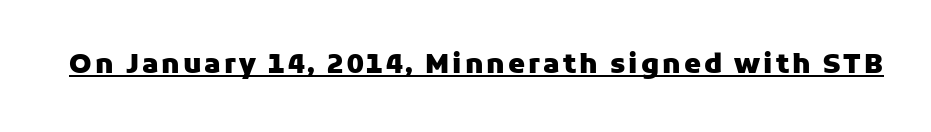
The image shows 27 px bold type, upright; set underlined.
